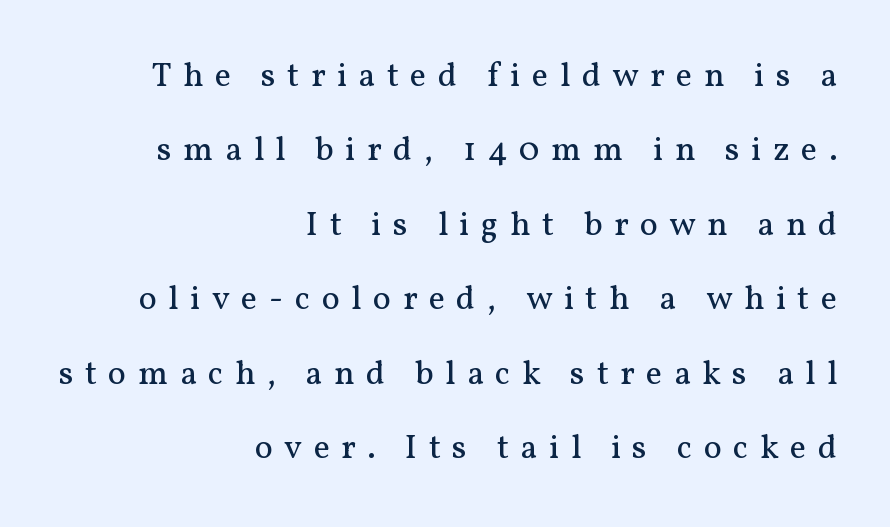
{"serif": "yes", "italic": "no", "bold": "no", "weight": "regular", "width": "normal", "stroke_contrast": "medium", "x_height": "medium", "monospaced": "no", "underline": "no", "align": "right", "line_spacing": "loose", "line_spacing_ratio": 2.19, "letter_spacing": "wide", "letter_spacing_em": 0.34, "glyph_px": 34}
